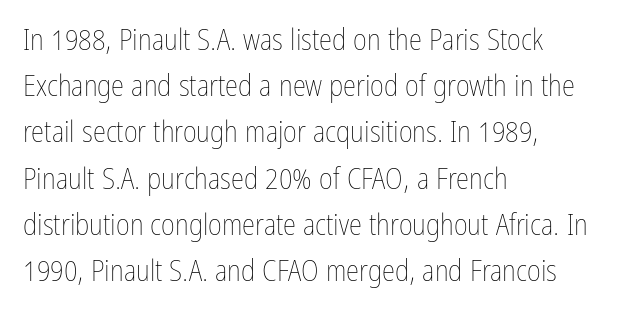
{"italic": "no", "bold": "no", "weight": "thin", "width": "condensed", "stroke_contrast": "low", "x_height": "medium", "monospaced": "no", "underline": "no", "align": "left", "line_spacing": "normal", "line_spacing_ratio": 1.54, "letter_spacing": "normal", "letter_spacing_em": 0.0, "glyph_px": 30}
